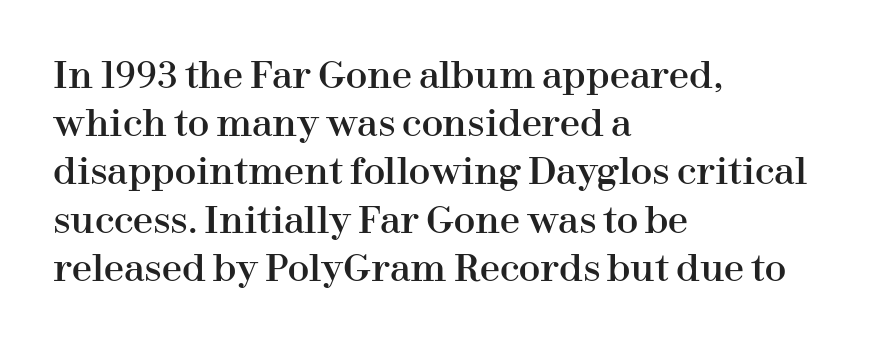
The image shows 36 px serif type, upright; set left-aligned, normal line spacing (1.34x), normal letter spacing, not underlined; high stroke contrast and a medium x-height.
